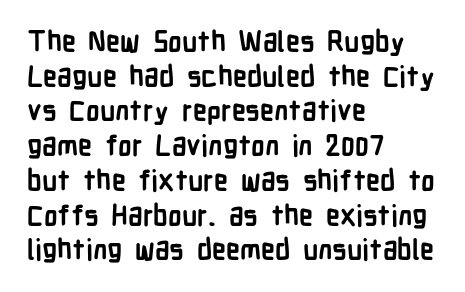
Short note: letters normally spaced. These lines are rendered in a variable-pitch font. These lines are composed in type without serifs. Each row of text sits above clean, open space.
